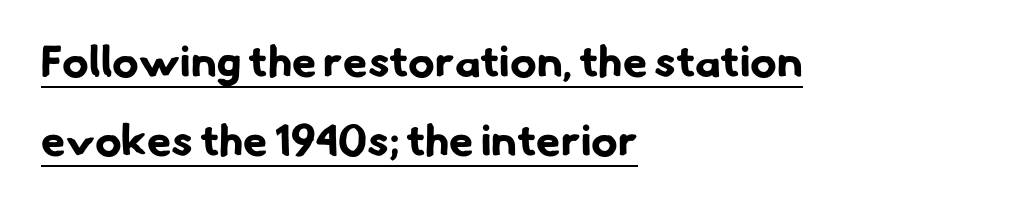
Teacher's note: observe the even left margin — that is flush-left alignment. Note the varied advance widths — an 'i' is clearly narrower than an 'm'. Underline: present. Typographically, this falls in the sans-serif category.
